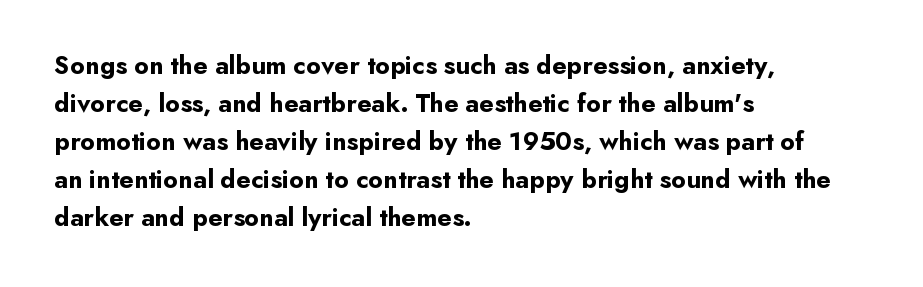
{"italic": "no", "bold": "yes", "underline": "no", "align": "left", "line_spacing": "normal", "line_spacing_ratio": 1.46, "letter_spacing": "normal", "letter_spacing_em": 0.0, "glyph_px": 26}
